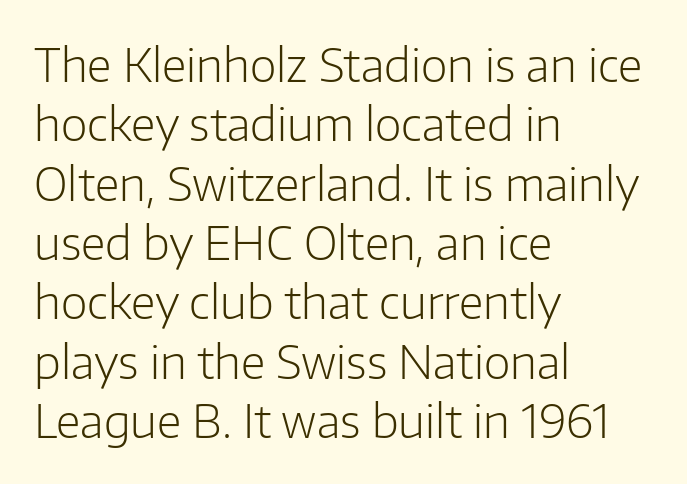
{"serif": "no", "italic": "no", "bold": "no", "weight": "light", "width": "normal", "stroke_contrast": "low", "x_height": "medium", "monospaced": "no", "underline": "no", "align": "left", "line_spacing": "normal", "line_spacing_ratio": 1.29, "letter_spacing": "normal", "letter_spacing_em": 0.0, "glyph_px": 46}
